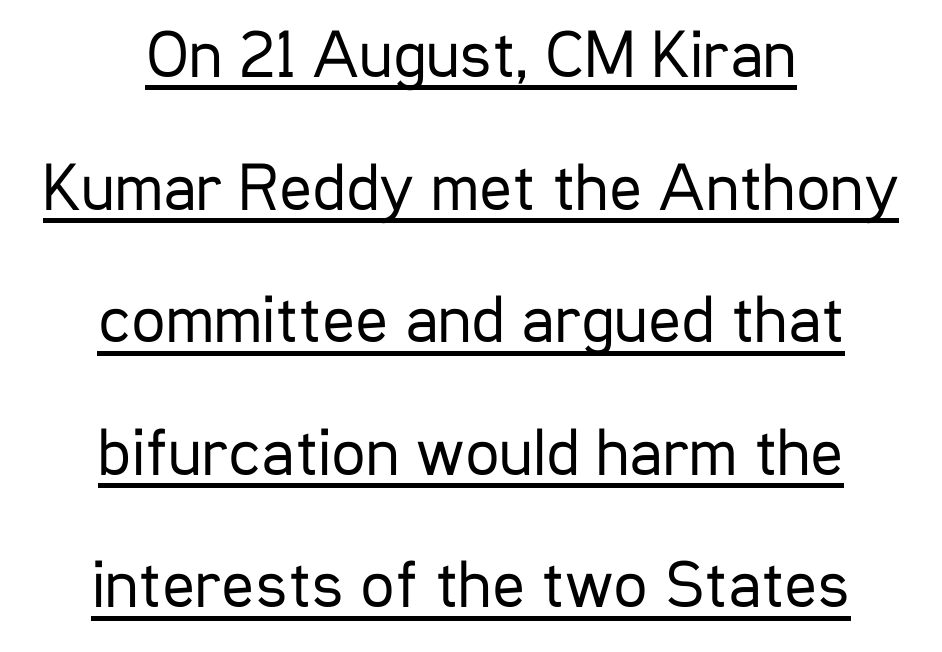
Q: Is the text bold? A: No.
Q: Is the text italic (slanted)? A: No, it is upright.
Q: Is the typeface a serif or a sans-serif typeface? A: Sans-serif.
Q: Is the text underlined? A: Yes.
Q: How is the paragraph aligned? A: Centered.
Q: Is the spacing between letters normal or unusually wide? A: Normal.
Q: Is the spacing between lines tight, normal or loose? A: Loose.
Q: Width (condensed, normal, or wide)? A: Condensed.
Q: Stroke contrast? A: Low.
Q: x-height? A: Medium.
Q: Monospaced? A: No.
